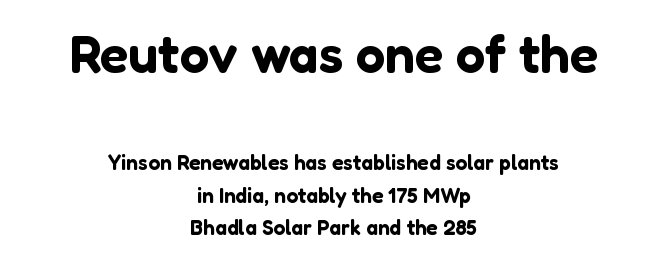
The image shows 53 px sans-serif type, upright; set centered, normal line spacing (1.53x), normal letter spacing, not underlined; the first (top) block is 2.52x larger; low stroke contrast and a medium x-height.
